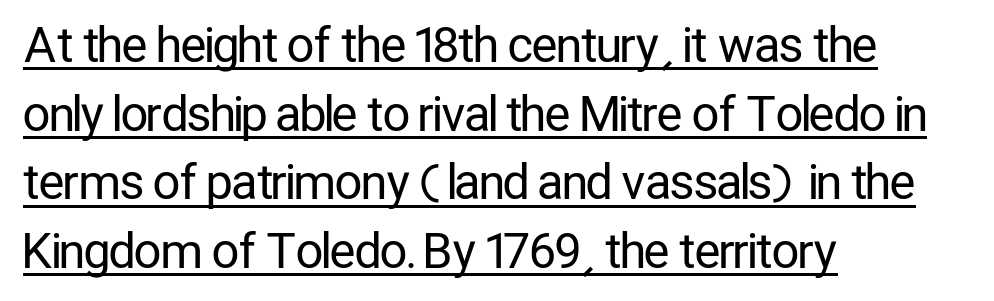
The image shows 48 px regular-weight, condensed sans-serif type, upright; set left-aligned, normal line spacing (1.43x), normal letter spacing, underlined; low stroke contrast and a medium x-height.
